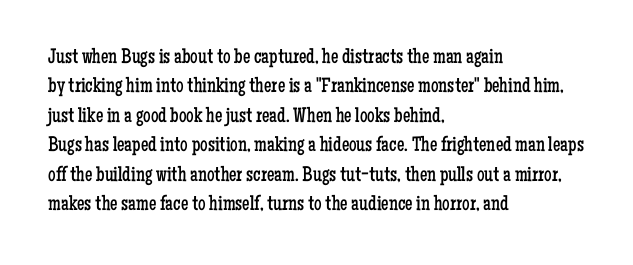
Q: Is the text bold? A: No.
Q: Is the text italic (slanted)? A: No, it is upright.
Q: Is the text underlined? A: No.
Q: How is the paragraph aligned? A: Left-aligned.
Q: Is the spacing between letters normal or unusually wide? A: Normal.
Q: Is the spacing between lines tight, normal or loose? A: Normal.
